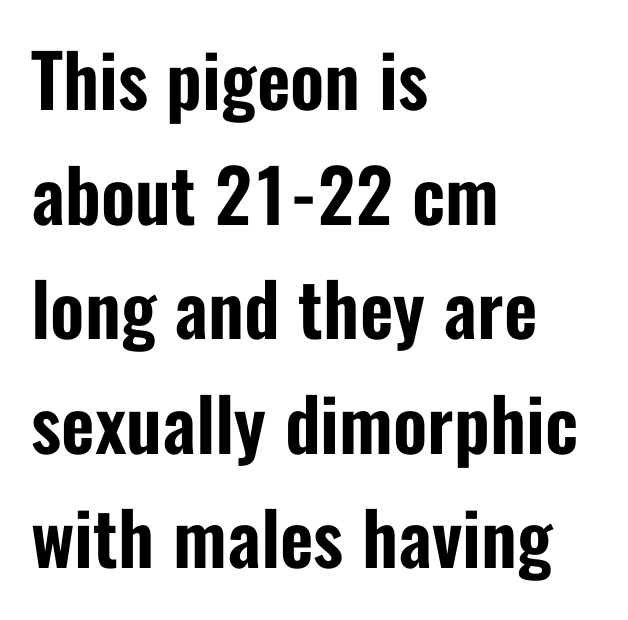
{"serif": "no", "italic": "no", "width": "condensed", "stroke_contrast": "low", "x_height": "medium", "monospaced": "no", "underline": "no", "align": "left", "line_spacing": "normal", "line_spacing_ratio": 1.57, "letter_spacing": "normal", "letter_spacing_em": 0.0, "glyph_px": 73}
